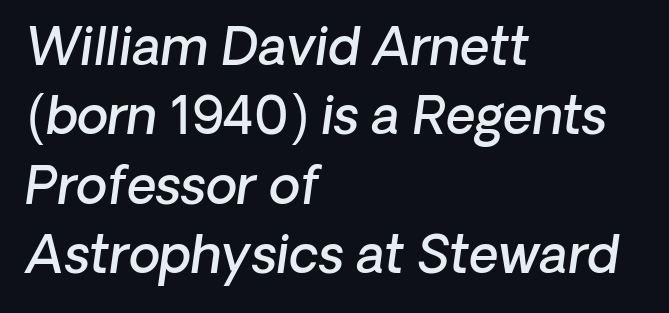
{"serif": "no", "bold": "semi", "weight": "semibold", "width": "normal", "stroke_contrast": "low", "x_height": "medium", "monospaced": "no", "underline": "no", "align": "left", "line_spacing": "normal", "line_spacing_ratio": 1.36, "letter_spacing": "normal", "letter_spacing_em": 0.0, "glyph_px": 51}
